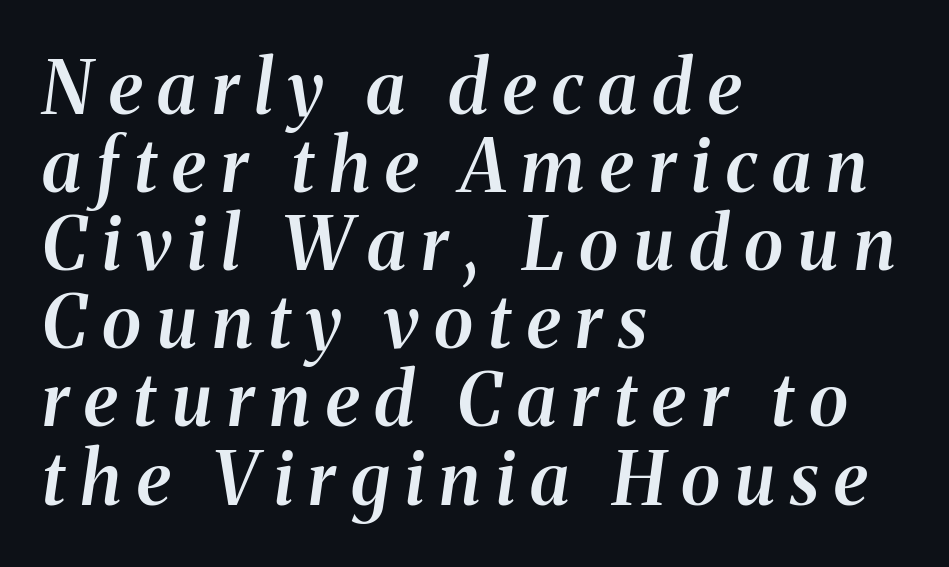
The image shows 73 px semibold serif type, italic (leaning right); set left-aligned, tight line spacing (1.07x), unusually wide letter spacing (+0.21 em), not underlined; medium stroke contrast and a medium x-height.
